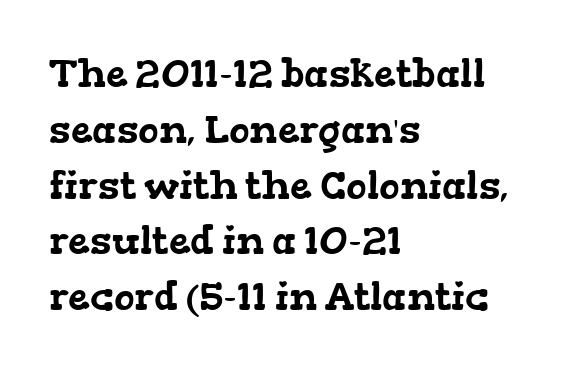
Leading: standard. A serif font was chosen for this passage. The specimen omits any rule beneath the text block's lines. The tracking reads as untouched default to a designer's eye. The face used here is proportionally spaced, like ordinary book or web type. Which margin do the lines hug? The left one — the right edge is uneven.
